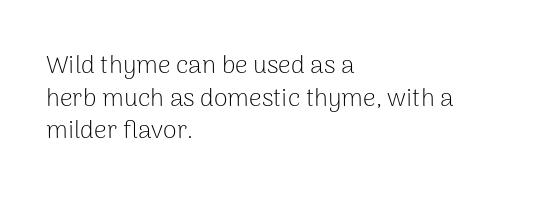
Q: Is the text bold? A: No.
Q: Is the text italic (slanted)? A: No, it is upright.
Q: Is the text underlined? A: No.
Q: How is the paragraph aligned? A: Left-aligned.
Q: Is the spacing between letters normal or unusually wide? A: Normal.
Q: Is the spacing between lines tight, normal or loose? A: Normal.
